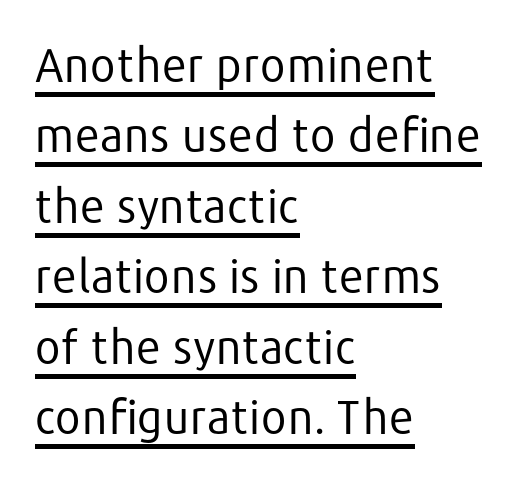
How would I describe the line gaps? Plain and ordinary. A typesetter would label this face a sans. The type is set solid horizontally, with unmodified tracking. Caption: multi-line text, flush left, ragged right.
